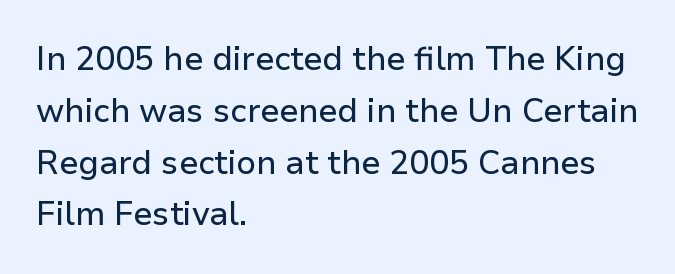
{"serif": "no", "italic": "no", "width": "normal", "stroke_contrast": "low", "x_height": "medium", "monospaced": "no", "underline": "no", "align": "left", "line_spacing": "normal", "line_spacing_ratio": 1.57, "letter_spacing": "normal", "letter_spacing_em": 0.0, "glyph_px": 33}
